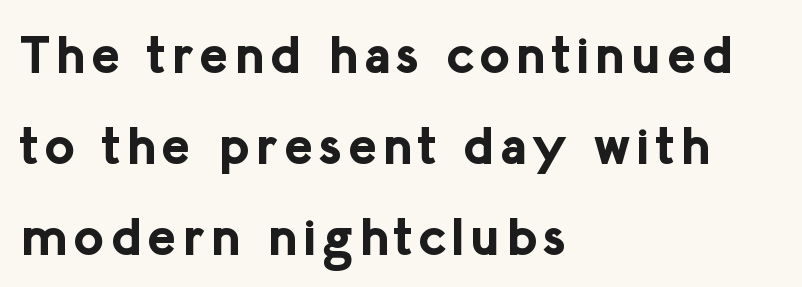
The image shows 53 px bold sans-serif type, upright; set left-aligned, line spacing 1.72x, not underlined; low stroke contrast and a medium x-height.
